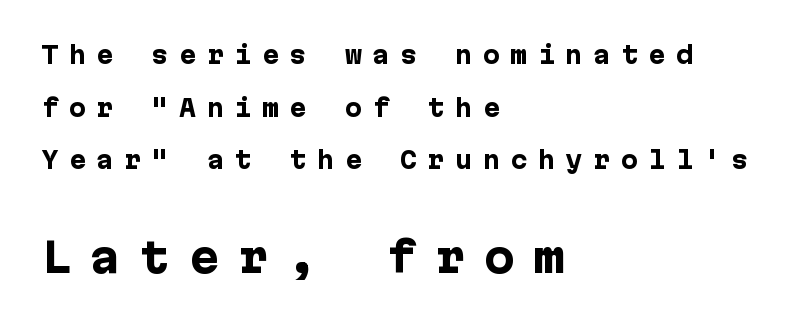
Q: Is the text bold? A: Yes.
Q: Is the text italic (slanted)? A: No, it is upright.
Q: Is the typeface a serif or a sans-serif typeface? A: Sans-serif.
Q: Is the text underlined? A: No.
Q: How is the paragraph aligned? A: Left-aligned.
Q: Is the spacing between letters normal or unusually wide? A: Unusually wide.
Q: Is the spacing between lines tight, normal or loose? A: Loose.
Q: Which block of text is set in a larger size, the first (top) or the second (bottom)? A: The second (bottom) one.
Q: Width (condensed, normal, or wide)? A: Normal.
Q: Stroke contrast? A: Low.
Q: x-height? A: Medium.
